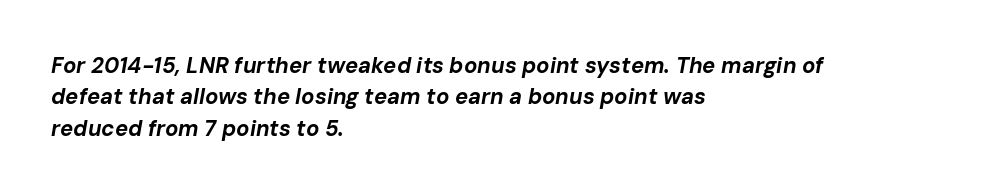
Q: Is the text bold? A: Yes.
Q: Is the text italic (slanted)? A: Yes, it leans right by about 10 degrees.
Q: Is the text underlined? A: No.
Q: How is the paragraph aligned? A: Left-aligned.
Q: Is the spacing between letters normal or unusually wide? A: Normal.
Q: Is the spacing between lines tight, normal or loose? A: Normal.
